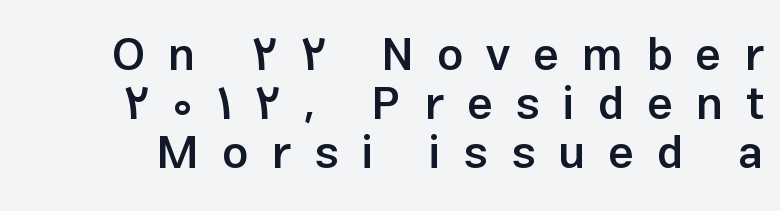
{"serif": "no", "italic": "no", "bold": "semi", "weight": "semibold", "width": "normal", "stroke_contrast": "low", "x_height": "medium", "monospaced": "no", "underline": "no", "line_spacing": "tight", "line_spacing_ratio": 1.06, "letter_spacing": "wide", "letter_spacing_em": 0.5, "glyph_px": 46}
